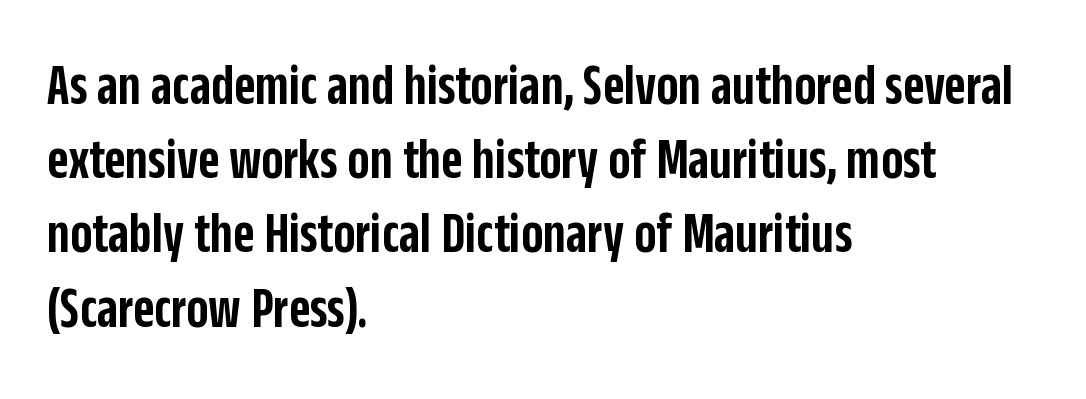
Is the block centered? No — it sits flush against the left margin. You could not count columns in this text — the font is proportionally spaced. Serifs: no, the terminals of the letterforms are clean. Semibold letterforms, between regular and bold.
